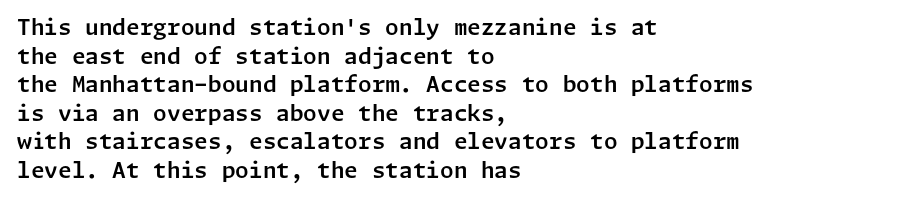
Q: Is the text italic (slanted)? A: No, it is upright.
Q: Is the text underlined? A: No.
Q: How is the paragraph aligned? A: Left-aligned.
Q: Is the spacing between letters normal or unusually wide? A: Normal.
Q: Is the spacing between lines tight, normal or loose? A: Normal.
